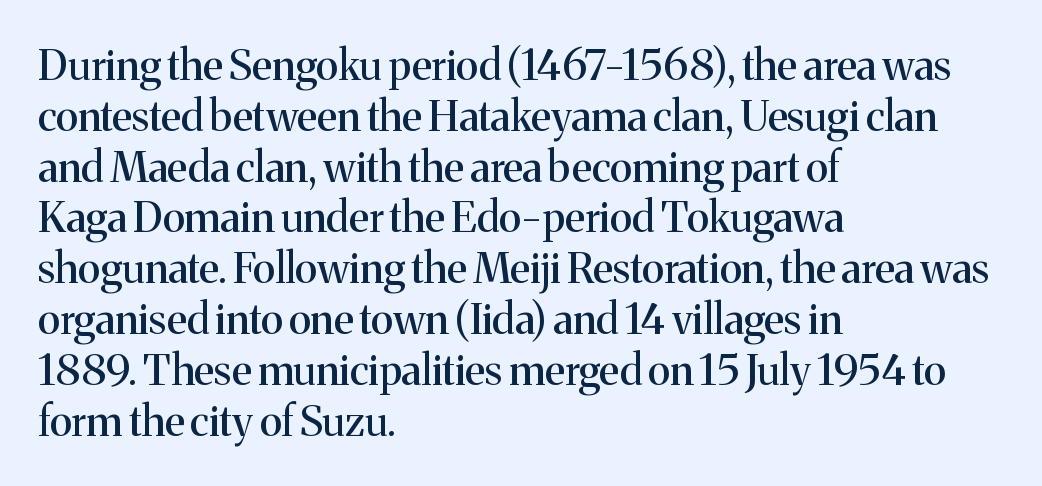
{"serif": "yes", "italic": "no", "width": "normal", "stroke_contrast": "medium", "x_height": "medium", "monospaced": "no", "underline": "no", "align": "left", "line_spacing_ratio": 1.21, "letter_spacing": "normal", "letter_spacing_em": 0.0, "glyph_px": 42}
